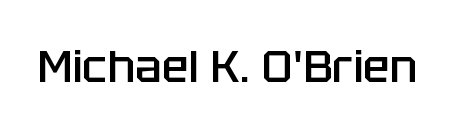
Q: Is the text bold? A: Semi-bold.
Q: Is the text italic (slanted)? A: No, it is upright.
Q: Is the typeface a serif or a sans-serif typeface? A: Sans-serif.
Q: Is the text underlined? A: No.
Q: Is the spacing between letters normal or unusually wide? A: Normal.
Q: Width (condensed, normal, or wide)? A: Normal.
Q: Stroke contrast? A: Low.
Q: x-height? A: Large.
Q: Monospaced? A: No.
